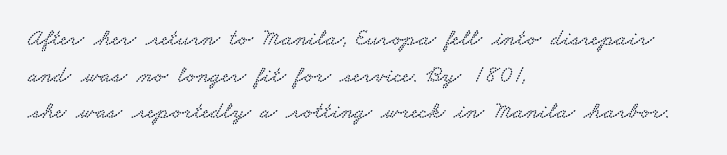
Q: Is the text underlined? A: No.
Q: How is the paragraph aligned? A: Left-aligned.
Q: Is the spacing between letters normal or unusually wide? A: Normal.
Q: Is the spacing between lines tight, normal or loose? A: Normal.
